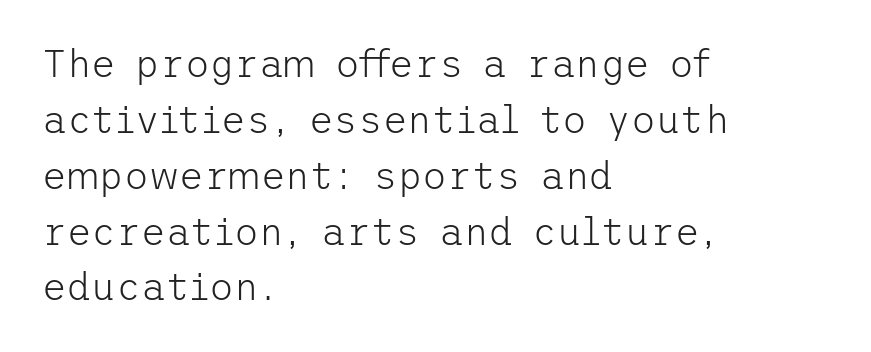
Standard letterfit; no display-style spreading of the glyphs. The designer left line spacing at the default. Which margin do the lines hug? The left one — the right edge is uneven. The typesetting does not lean heavy: it is not bold.
